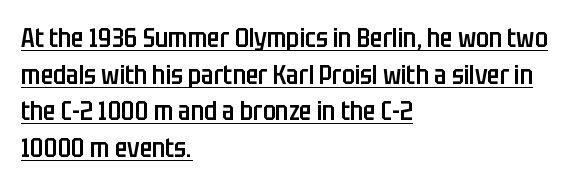
{"italic": "no", "bold": "semi", "underline": "yes", "align": "left", "line_spacing": "normal", "line_spacing_ratio": 1.41, "letter_spacing": "normal", "letter_spacing_em": 0.0, "glyph_px": 26}
